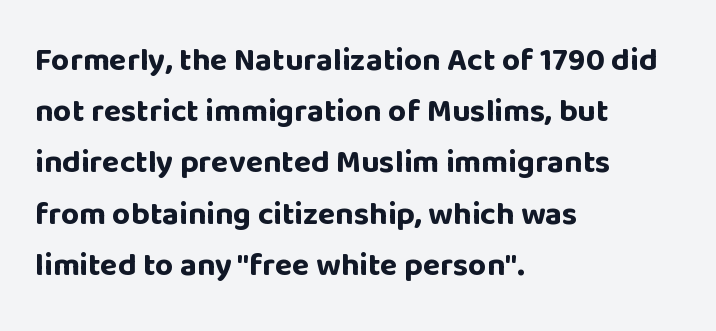
Summary of vertical rhythm: regular, with standard interline spacing. Words appear dense and cohesive because spacing is normal. Rule under the text: the space is simply empty. The face used here has the dense, thick strokes of a bold. Every stem runs plumb, perpendicular to the baseline. These lines are rendered in a variable-pitch font.
